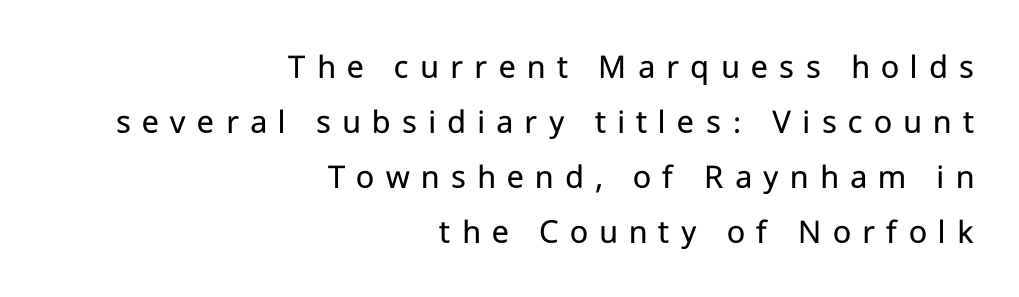
The image shows 35 px regular-weight sans-serif type, upright; set right-aligned, normal line spacing (1.57x), unusually wide letter spacing (+0.32 em), not underlined; low stroke contrast and a medium x-height.
